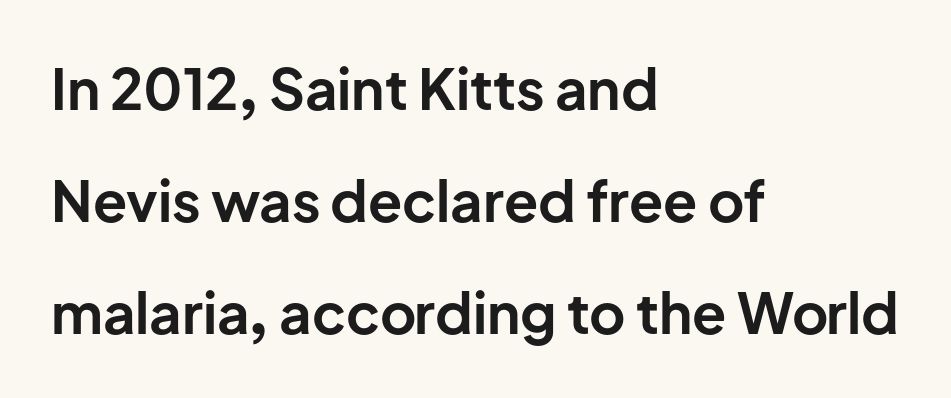
The image shows 56 px bold sans-serif type, upright; set left-aligned, loose line spacing (2.0x), normal letter spacing, not underlined; low stroke contrast and a medium x-height.
